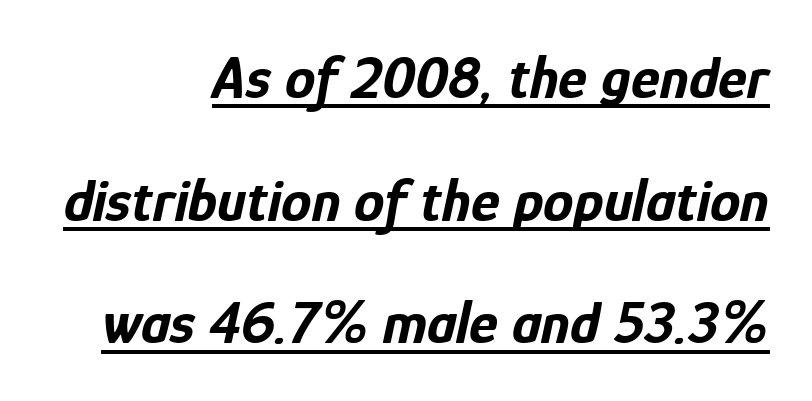
Q: Is the text bold? A: Yes.
Q: Is the text italic (slanted)? A: Yes, it leans right by about 12 degrees.
Q: Is the text underlined? A: Yes.
Q: How is the paragraph aligned? A: Right-aligned.
Q: Is the spacing between letters normal or unusually wide? A: Normal.
Q: Is the spacing between lines tight, normal or loose? A: Loose.
Q: Width (condensed, normal, or wide)? A: Condensed.
Q: Stroke contrast? A: Low.
Q: x-height? A: Medium.
Q: Monospaced? A: No.
